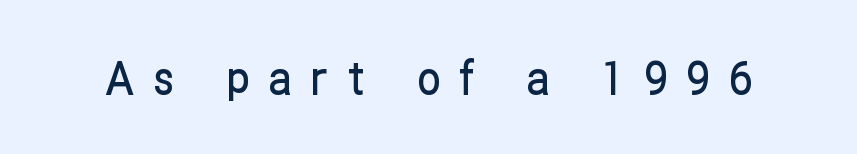
Q: Is the text italic (slanted)? A: No, it is upright.
Q: Is the typeface a serif or a sans-serif typeface? A: Sans-serif.
Q: Is the text underlined? A: No.
Q: Is the spacing between letters normal or unusually wide? A: Unusually wide.
Q: Width (condensed, normal, or wide)? A: Condensed.
Q: Stroke contrast? A: Low.
Q: x-height? A: Medium.
Q: Monospaced? A: No.
